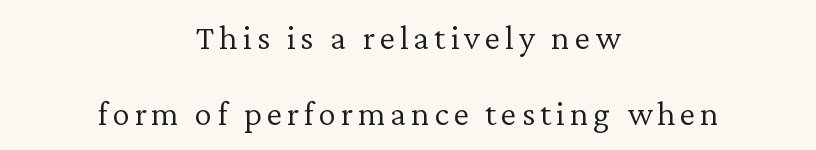
Q: Is the text bold? A: No.
Q: Is the text italic (slanted)? A: No, it is upright.
Q: Is the typeface a serif or a sans-serif typeface? A: Serif.
Q: Is the text underlined? A: No.
Q: How is the paragraph aligned? A: Centered.
Q: Is the spacing between lines tight, normal or loose? A: Loose.
Q: Width (condensed, normal, or wide)? A: Normal.
Q: Stroke contrast? A: Low.
Q: x-height? A: Medium.
Q: Monospaced? A: No.
